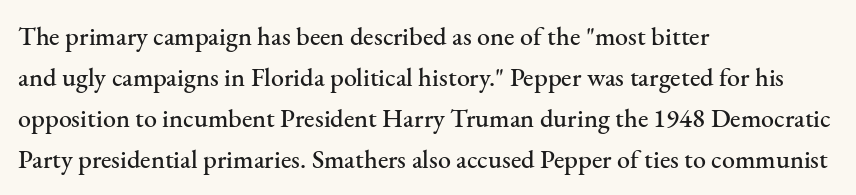
Descenders hang freely into open space. The font's upright variant was chosen for this text. Alignment: flush left. Leading: standard. The letterforms sit shoulder to shoulder at normal distance.
